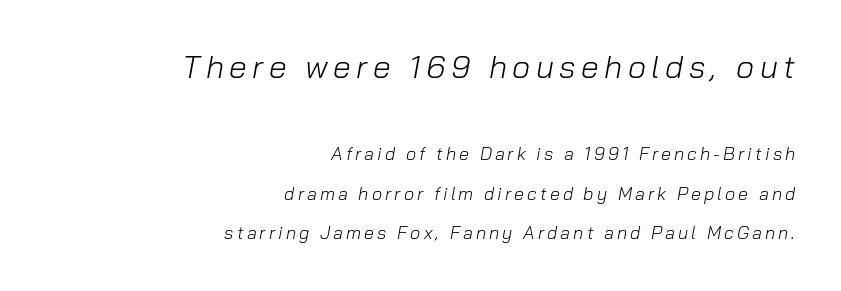
The image shows 32 px light type, italic (leaning right); set right-aligned, loose line spacing (2.2x), not underlined; the first (top) block is 1.78x larger; low stroke contrast and a medium x-height.
